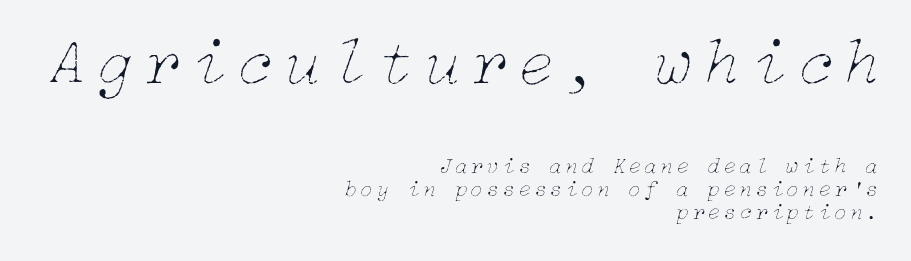
{"italic": "yes", "lean": "right", "slant_degrees": 15, "bold": "no", "weight": "thin", "width": "normal", "stroke_contrast": "low", "x_height": "medium", "underline": "no", "align": "right", "line_spacing": "tight", "line_spacing_ratio": 1.0, "larger_block": "first", "size_ratio": 2.96, "glyph_px": 68}
